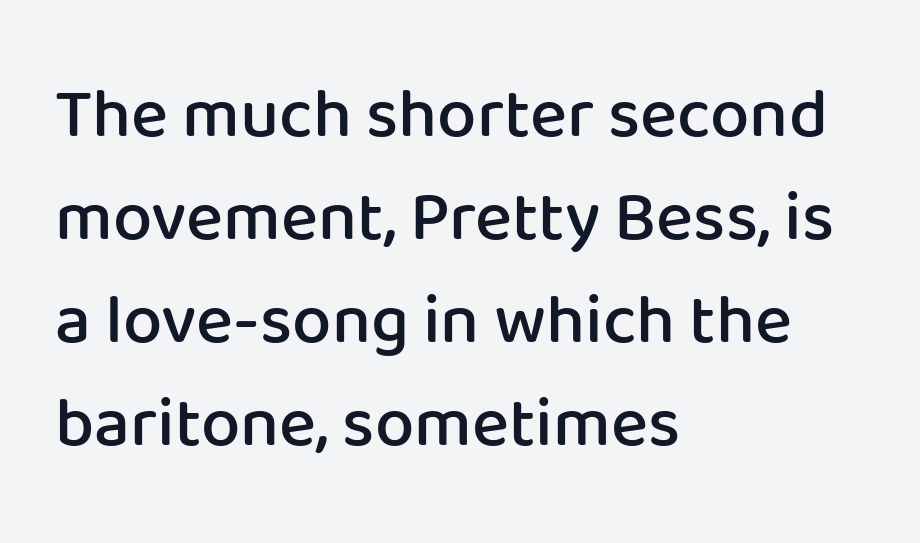
The image shows 70 px semibold sans-serif type, upright; set left-aligned, normal line spacing (1.47x), normal letter spacing, not underlined; low stroke contrast and a medium x-height.
